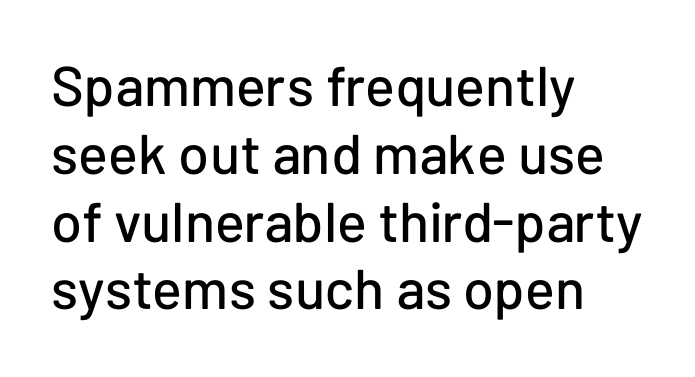
{"serif": "no", "italic": "no", "width": "normal", "stroke_contrast": "low", "x_height": "medium", "monospaced": "no", "underline": "no", "align": "left", "line_spacing_ratio": 1.21, "letter_spacing": "normal", "letter_spacing_em": 0.0, "glyph_px": 56}
